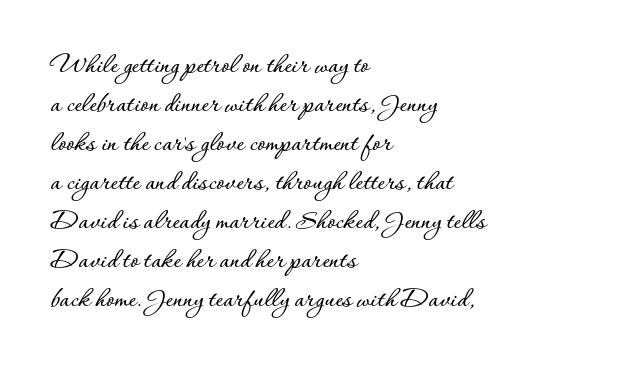
{"width": "normal", "stroke_contrast": "low", "x_height": "small", "monospaced": "no", "underline": "no", "align": "left", "line_spacing": "normal", "line_spacing_ratio": 1.39, "letter_spacing": "normal", "letter_spacing_em": 0.0, "glyph_px": 28}
